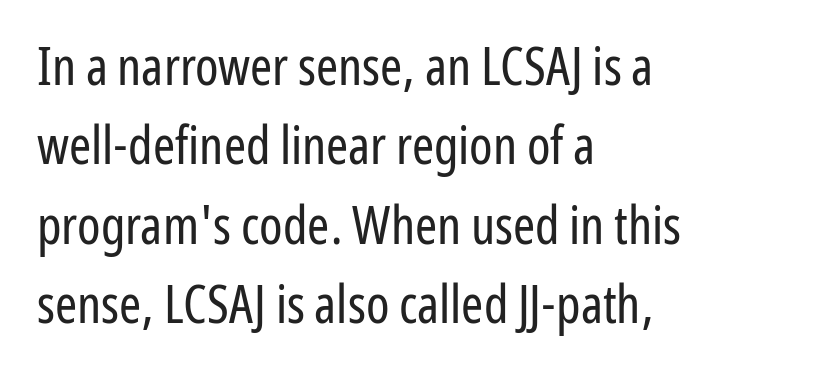
Q: Is the text bold? A: No.
Q: Is the text italic (slanted)? A: No, it is upright.
Q: Is the typeface a serif or a sans-serif typeface? A: Sans-serif.
Q: Is the text underlined? A: No.
Q: How is the paragraph aligned? A: Left-aligned.
Q: Is the spacing between letters normal or unusually wide? A: Normal.
Q: Is the spacing between lines tight, normal or loose? A: Normal.
Q: Width (condensed, normal, or wide)? A: Condensed.
Q: Stroke contrast? A: Low.
Q: x-height? A: Medium.
Q: Monospaced? A: No.
